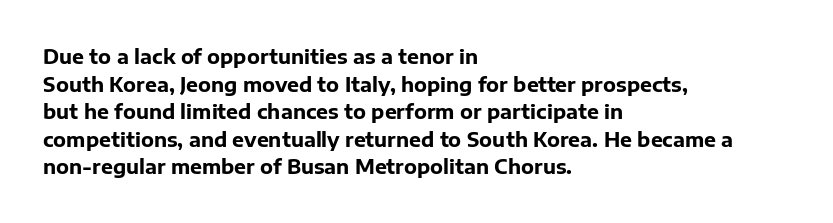
Q: Is the text bold? A: Yes.
Q: Is the text italic (slanted)? A: No, it is upright.
Q: Is the text underlined? A: No.
Q: How is the paragraph aligned? A: Left-aligned.
Q: Is the spacing between letters normal or unusually wide? A: Normal.
Q: Is the spacing between lines tight, normal or loose? A: Normal.
